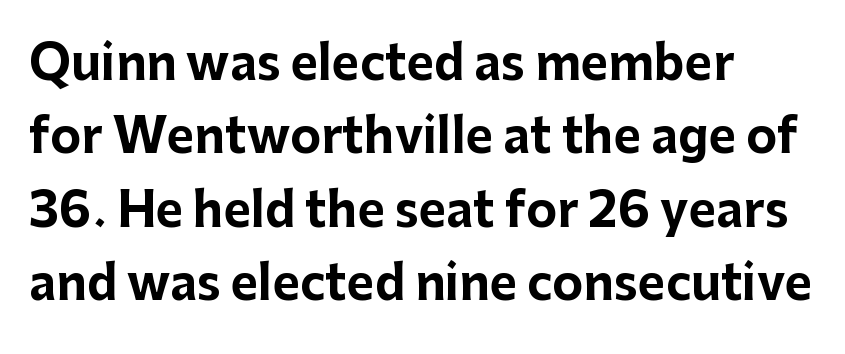
The image shows 47 px bold sans-serif type, upright; set left-aligned, normal line spacing (1.56x), normal letter spacing, not underlined; low stroke contrast and a medium x-height.
